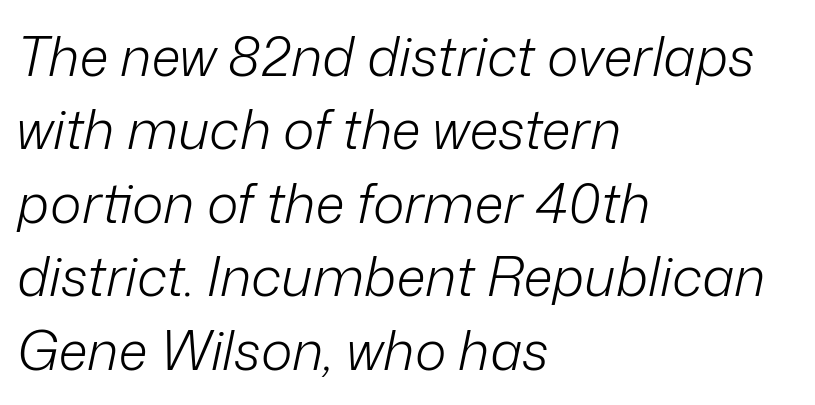
Q: Is the text bold? A: No.
Q: Is the text italic (slanted)? A: Yes, it leans right by about 12 degrees.
Q: Is the text underlined? A: No.
Q: How is the paragraph aligned? A: Left-aligned.
Q: Is the spacing between letters normal or unusually wide? A: Normal.
Q: Is the spacing between lines tight, normal or loose? A: Normal.
Q: Width (condensed, normal, or wide)? A: Normal.
Q: Stroke contrast? A: Low.
Q: x-height? A: Medium.
Q: Monospaced? A: No.
